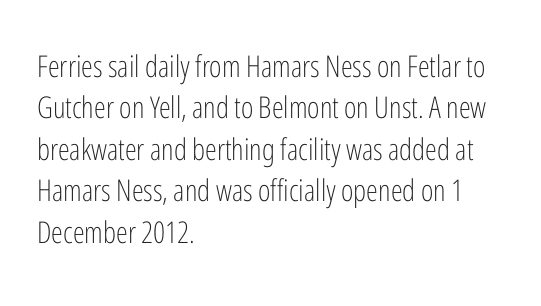
Q: Is the text bold? A: No.
Q: Is the text italic (slanted)? A: No, it is upright.
Q: Is the typeface a serif or a sans-serif typeface? A: Sans-serif.
Q: Is the text underlined? A: No.
Q: How is the paragraph aligned? A: Left-aligned.
Q: Is the spacing between letters normal or unusually wide? A: Normal.
Q: Is the spacing between lines tight, normal or loose? A: Normal.
Q: Width (condensed, normal, or wide)? A: Condensed.
Q: Stroke contrast? A: Low.
Q: x-height? A: Medium.
Q: Monospaced? A: No.
